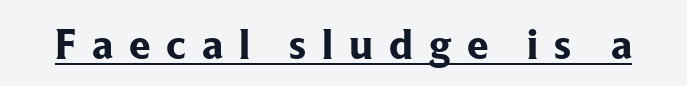
{"serif": "yes", "italic": "no", "bold": "yes", "weight": "bold", "width": "normal", "stroke_contrast": "low", "x_height": "medium", "monospaced": "no", "underline": "yes", "letter_spacing": "wide", "letter_spacing_em": 0.37, "glyph_px": 43}
